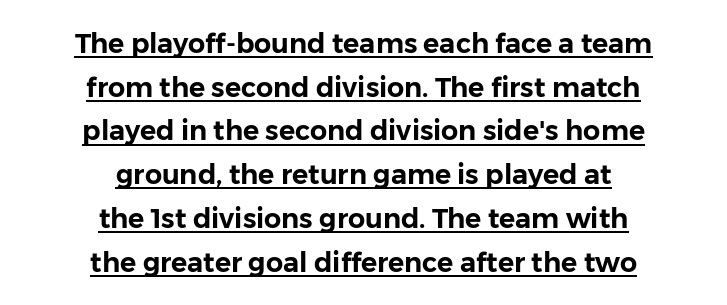
{"italic": "no", "underline": "yes", "align": "center", "line_spacing": "normal", "line_spacing_ratio": 1.62, "letter_spacing": "normal", "letter_spacing_em": 0.0, "glyph_px": 27}
